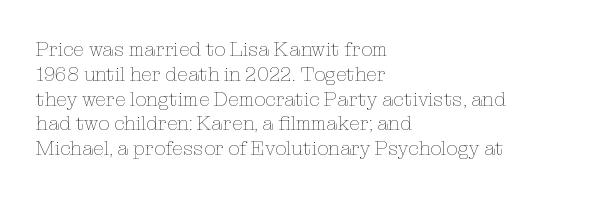
The image shows 20 px text type, upright; set left-aligned, line spacing 1.24x, normal letter spacing, not underlined.
